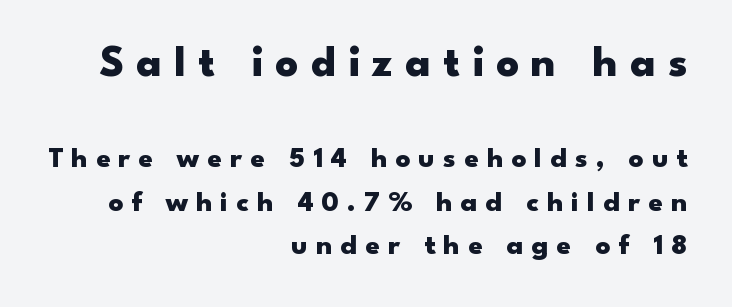
The image shows 44 px heavy, wide sans-serif type, upright; set right-aligned, normal line spacing (1.5x), unusually wide letter spacing (+0.28 em), not underlined; the first (top) block is 1.52x larger; low stroke contrast and a small x-height.
